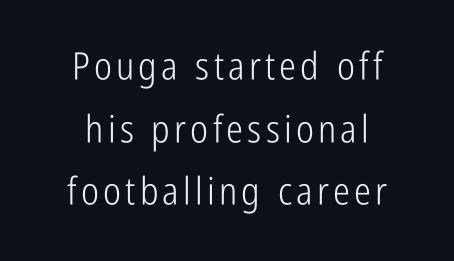
{"serif": "no", "italic": "no", "bold": "no", "weight": "light", "width": "condensed", "stroke_contrast": "low", "x_height": "medium", "monospaced": "no", "underline": "no", "align": "center", "line_spacing": "normal", "line_spacing_ratio": 1.65, "glyph_px": 38}
